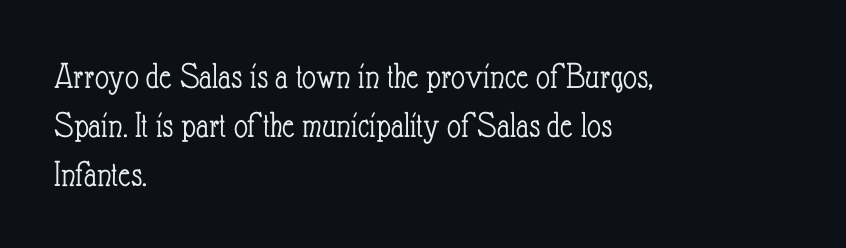
Q: Is the text bold? A: No.
Q: Is the text italic (slanted)? A: No, it is upright.
Q: Is the text underlined? A: No.
Q: How is the paragraph aligned? A: Left-aligned.
Q: Is the spacing between letters normal or unusually wide? A: Normal.
Q: Is the spacing between lines tight, normal or loose? A: Normal.
Q: Width (condensed, normal, or wide)? A: Condensed.
Q: Stroke contrast? A: Low.
Q: x-height? A: Small.
Q: Monospaced? A: No.
